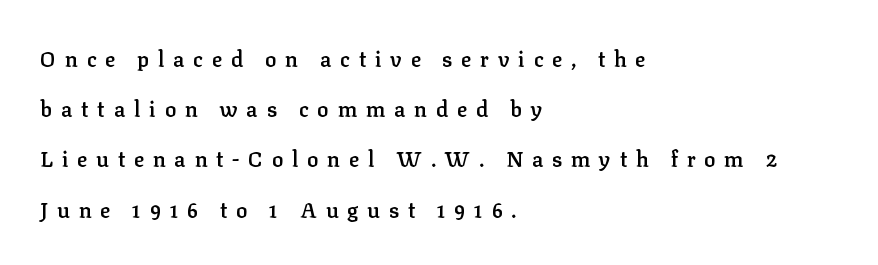
Q: Is the text bold? A: Semi-bold.
Q: Is the text italic (slanted)? A: No, it is upright.
Q: Is the text underlined? A: No.
Q: How is the paragraph aligned? A: Left-aligned.
Q: Is the spacing between letters normal or unusually wide? A: Unusually wide.
Q: Is the spacing between lines tight, normal or loose? A: Loose.
